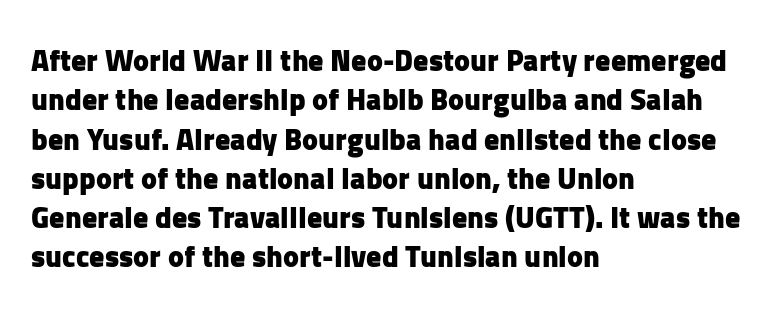
Between one letter and the next there's only the usual sliver of space. The lines sit at an ordinary, default distance from one another. Is the block centered? No — it sits flush against the left margin. Tall strokes in this sample are plumb rather than angled. The strip under each line holds only bare page. This sample has the flowing, uneven cadence of proportional lettering.
